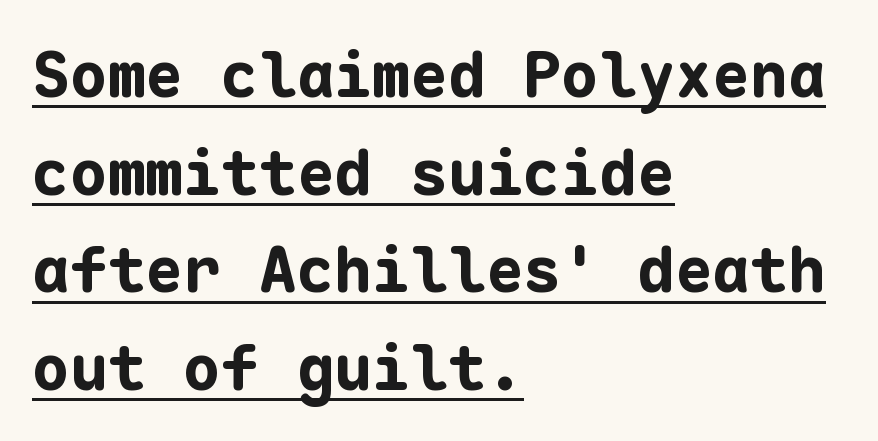
Evenly set lines give the paragraph a standard silhouette. It's the straight-up-and-down kind of type. To sum up the face: it is a sans, with no serifs. The rendering uses the underline text-decoration. Honestly, the letter spacing is just normal — you wouldn't notice it. Heavy, bold letterforms.
